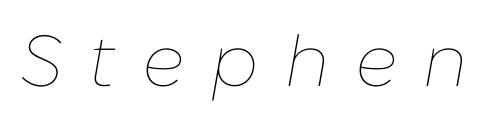
Q: Is the text bold? A: No.
Q: Is the text italic (slanted)? A: Yes, it leans right by about 10 degrees.
Q: Is the text underlined? A: No.
Q: Is the spacing between letters normal or unusually wide? A: Unusually wide.
Q: Width (condensed, normal, or wide)? A: Normal.
Q: Stroke contrast? A: Low.
Q: x-height? A: Medium.
Q: Monospaced? A: No.
